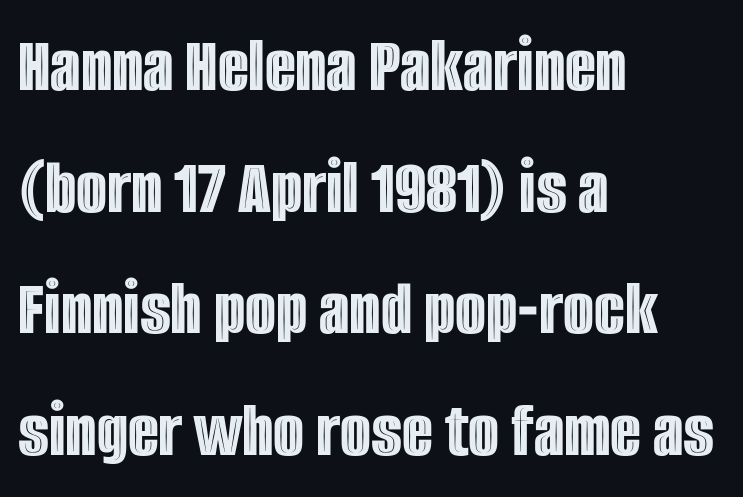
The image shows 80 px condensed type, upright; set left-aligned, normal line spacing (1.52x), normal letter spacing, not underlined; a large x-height.
